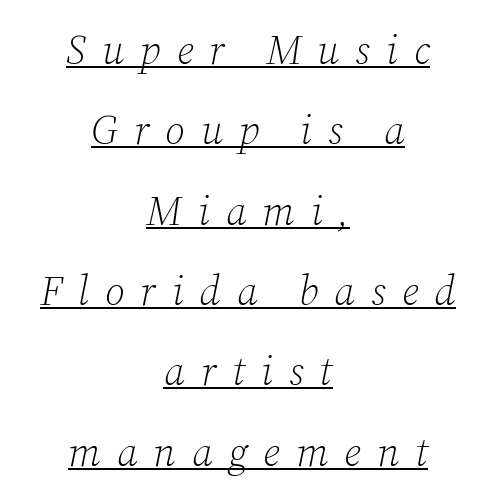
Compared with typical body copy, the letter spacing here is much looser. The rendering uses natural spacing where letterforms have individual widths. Weight: regular or lighter. Honestly, the underline is the first thing you notice here. Serif or sans? Serif — the stroke terminals have little feet. Style check: oblique.
